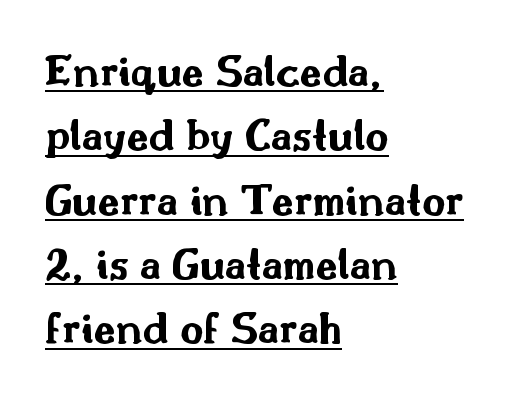
The image shows 45 px bold, wide sans-serif type, upright; set left-aligned, normal line spacing (1.43x), normal letter spacing, underlined; medium stroke contrast and a small x-height.
